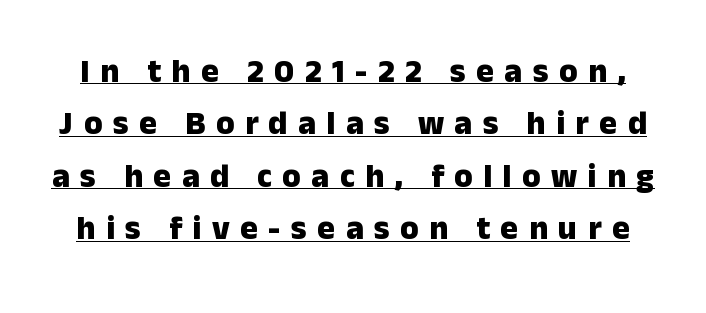
The image shows 33 px heavy sans-serif type, upright; set normal line spacing (1.59x), unusually wide letter spacing (+0.32 em), underlined; low stroke contrast and a medium x-height.
